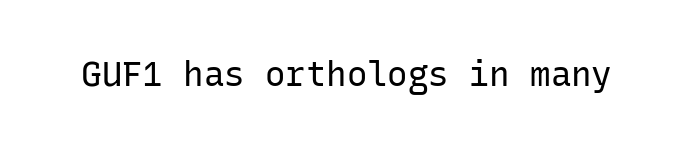
The image shows 34 px regular-weight sans-serif type, upright, monospaced; set normal letter spacing, not underlined; low stroke contrast and a medium x-height.
